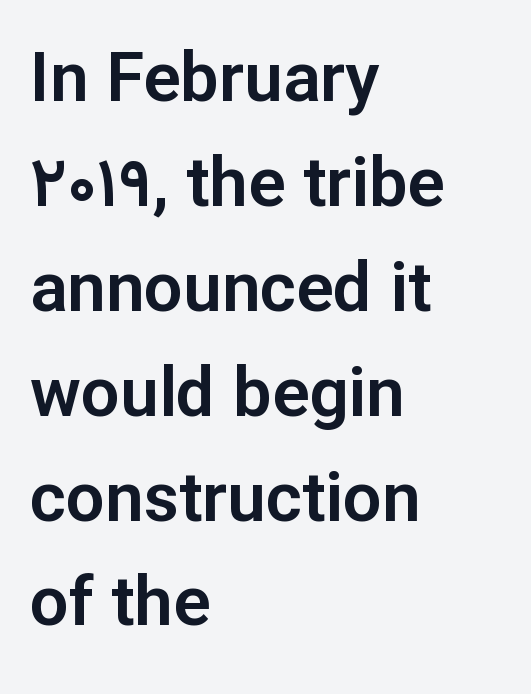
{"serif": "no", "italic": "no", "width": "normal", "stroke_contrast": "low", "x_height": "medium", "monospaced": "no", "underline": "no", "align": "left", "line_spacing": "normal", "line_spacing_ratio": 1.52, "letter_spacing": "normal", "letter_spacing_em": 0.0, "glyph_px": 69}
